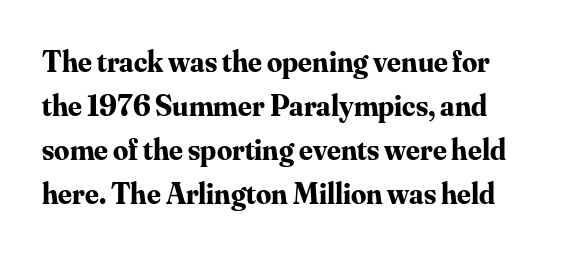
{"serif": "yes", "italic": "no", "bold": "yes", "weight": "bold", "width": "normal", "stroke_contrast": "medium", "x_height": "small", "monospaced": "no", "underline": "no", "line_spacing": "normal", "line_spacing_ratio": 1.47, "letter_spacing": "normal", "letter_spacing_em": 0.0, "glyph_px": 30}
